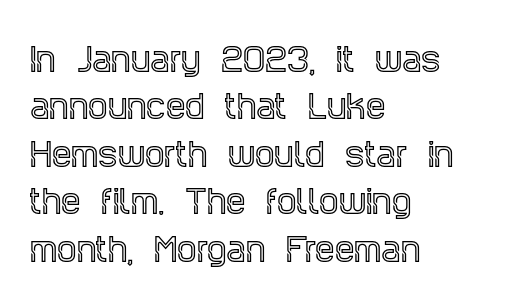
{"serif": "yes", "italic": "no", "width": "condensed", "x_height": "large", "monospaced": "no", "underline": "no", "align": "left", "line_spacing": "normal", "line_spacing_ratio": 1.53, "letter_spacing": "normal", "letter_spacing_em": 0.0, "glyph_px": 31}
